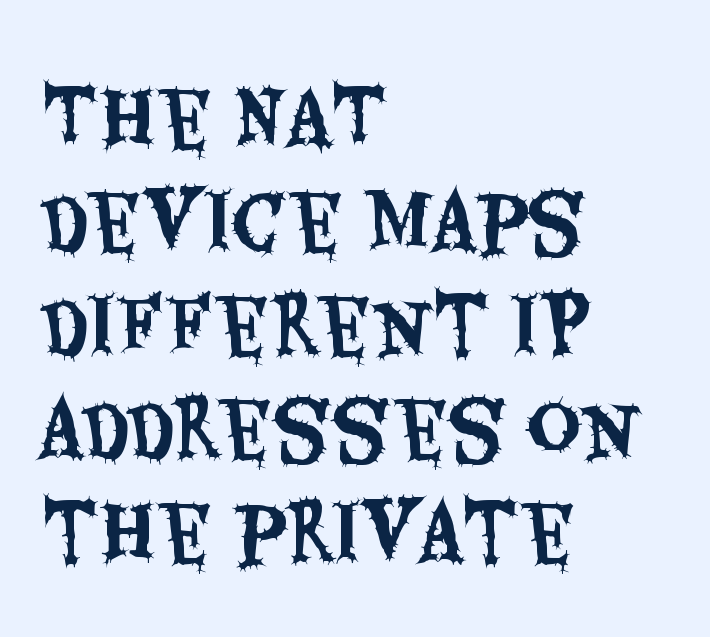
{"serif": "no", "italic": "no", "width": "condensed", "stroke_contrast": "medium", "x_height": "large", "monospaced": "no", "underline": "no", "align": "left", "line_spacing": "normal", "line_spacing_ratio": 1.38, "letter_spacing": "normal", "letter_spacing_em": 0.0, "glyph_px": 75}
